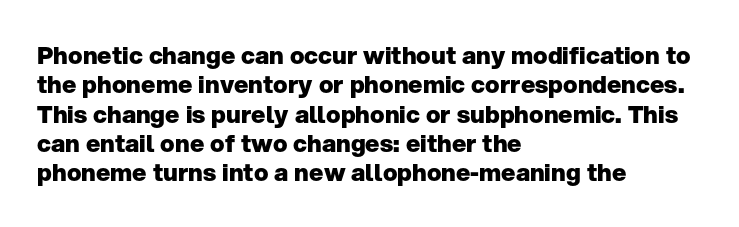
{"italic": "no", "bold": "yes", "underline": "no", "align": "left", "line_spacing_ratio": 1.22, "letter_spacing": "normal", "letter_spacing_em": 0.0, "glyph_px": 24}
